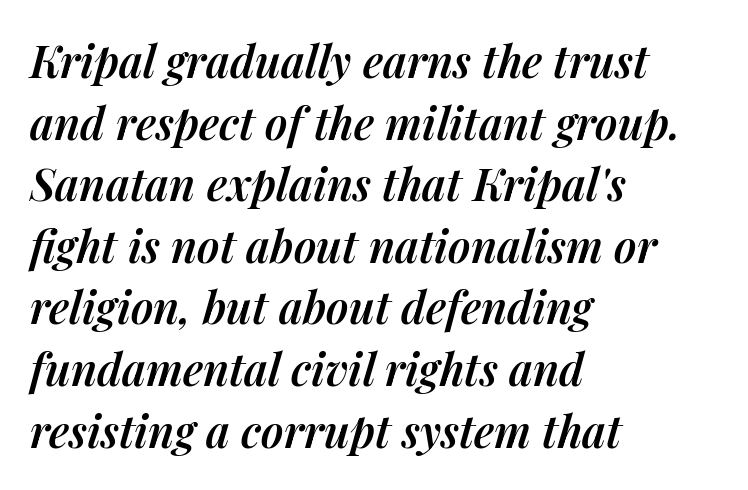
The image shows 44 px semibold type, italic (leaning right); set left-aligned, normal line spacing (1.4x), normal letter spacing, not underlined; medium stroke contrast and a medium x-height.
